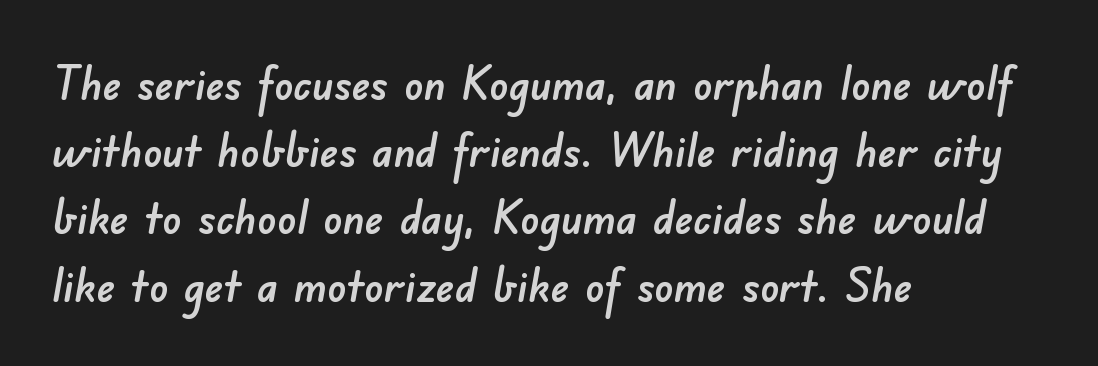
{"serif": "no", "width": "normal", "stroke_contrast": "low", "x_height": "small", "monospaced": "no", "underline": "no", "align": "left", "line_spacing": "normal", "line_spacing_ratio": 1.43, "letter_spacing": "normal", "letter_spacing_em": 0.0, "glyph_px": 47}
